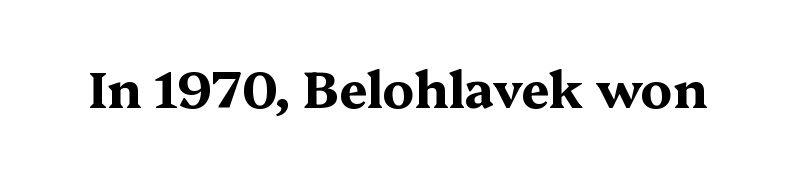
The letters stand upright; this is a roman face. Proportional: the letters do not fall into vertical columns. Typographic density is high because the face is bold. Honestly, the letter spacing is just normal — you wouldn't notice it.
